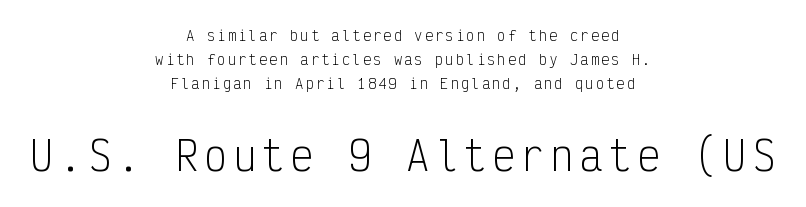
These lines are rendered in a fixed-pitch font. The font is comparable to plain body text, perhaps lighter. Serif or sans? Sans — the stroke terminals are bare. Neither beginnings nor endings align; midpoints do. Posture: upright roman.
